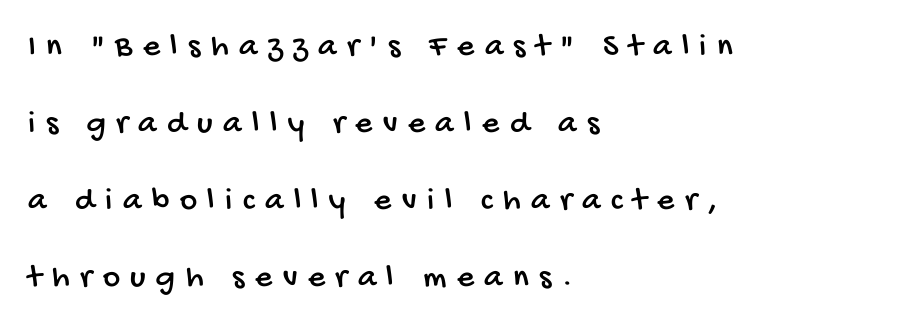
Q: Is the typeface a serif or a sans-serif typeface? A: Sans-serif.
Q: Is the text underlined? A: No.
Q: How is the paragraph aligned? A: Left-aligned.
Q: Is the spacing between letters normal or unusually wide? A: Unusually wide.
Q: Is the spacing between lines tight, normal or loose? A: Loose.
Q: Width (condensed, normal, or wide)? A: Condensed.
Q: Stroke contrast? A: Low.
Q: x-height? A: Large.
Q: Monospaced? A: No.
